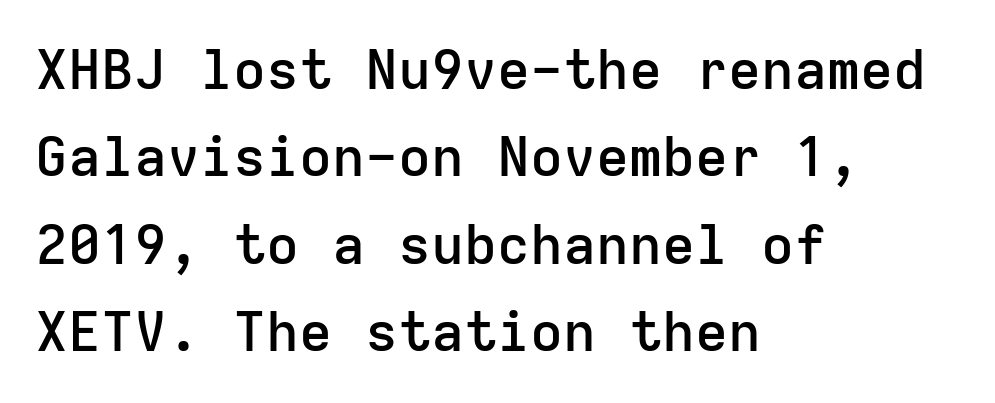
Q: Is the text bold? A: Semi-bold.
Q: Is the text italic (slanted)? A: No, it is upright.
Q: Is the typeface a serif or a sans-serif typeface? A: Sans-serif.
Q: Is the text underlined? A: No.
Q: How is the paragraph aligned? A: Left-aligned.
Q: Is the spacing between letters normal or unusually wide? A: Normal.
Q: Is the spacing between lines tight, normal or loose? A: Normal.
Q: Width (condensed, normal, or wide)? A: Normal.
Q: Stroke contrast? A: Low.
Q: x-height? A: Medium.
Q: Monospaced? A: Yes.
